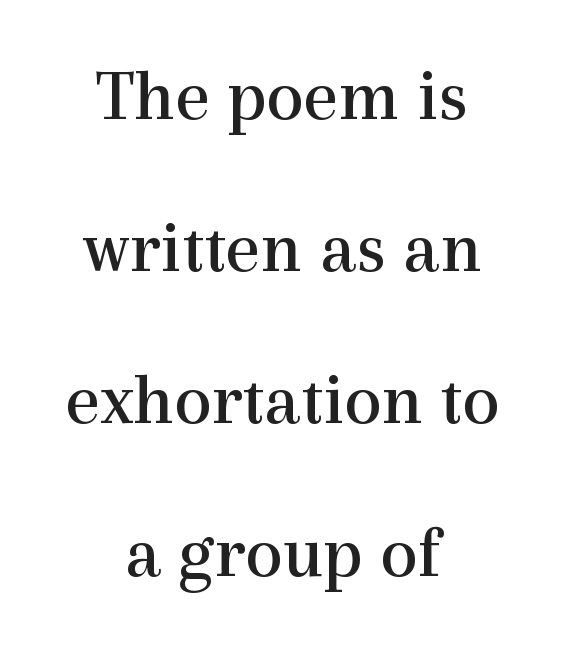
Q: Is the text bold? A: No.
Q: Is the text italic (slanted)? A: No, it is upright.
Q: Is the typeface a serif or a sans-serif typeface? A: Serif.
Q: Is the text underlined? A: No.
Q: How is the paragraph aligned? A: Centered.
Q: Is the spacing between letters normal or unusually wide? A: Normal.
Q: Is the spacing between lines tight, normal or loose? A: Loose.
Q: Width (condensed, normal, or wide)? A: Normal.
Q: x-height? A: Medium.
Q: Monospaced? A: No.
